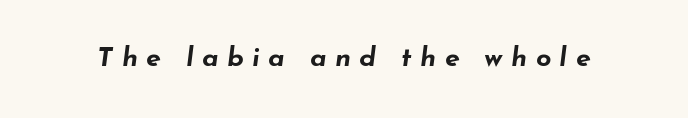
A dark, heavy texture on the line: the type is bold. Bare-footed words on every line. Inter-character spacing is expanded well beyond the font's built-in metrics. If you drew a line through each stem, it would be angled.
